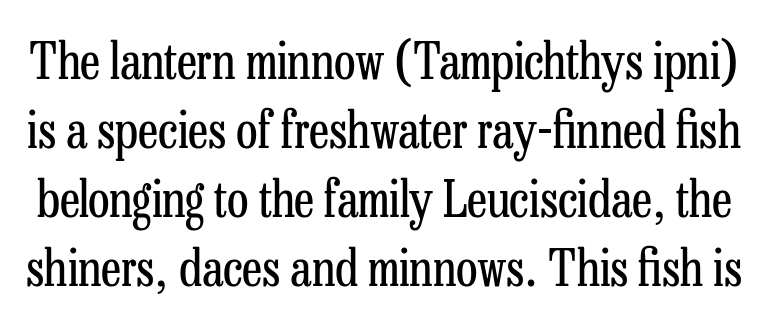
Stroke thickness stays within the range of a standard reading face or lighter. There is no visible air inserted between adjacent glyphs. Letters rest on an invisible, unmarked baseline. Baseline-to-baseline distance is the conventional proportion of letter height. Serif or sans? Serif — the stroke terminals have little feet.
